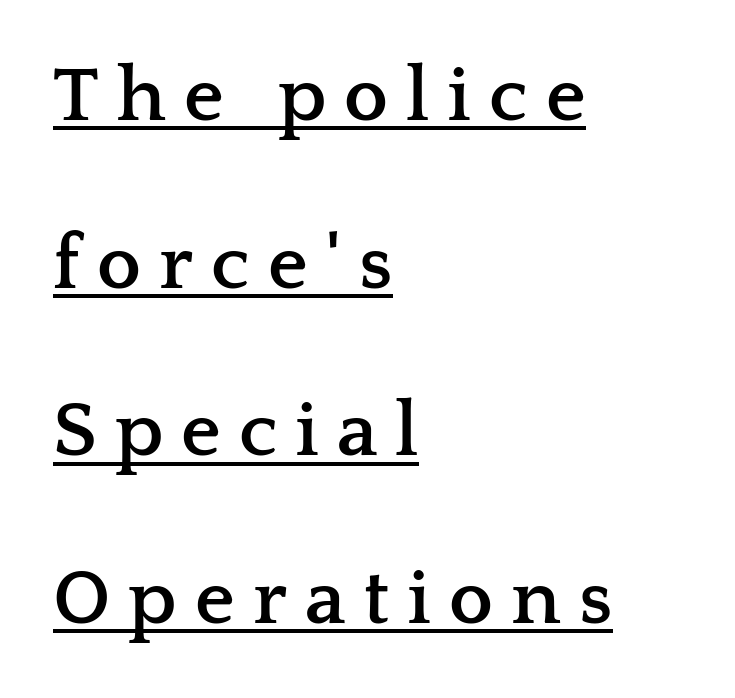
{"serif": "yes", "italic": "no", "bold": "yes", "weight": "semibold", "width": "wide", "stroke_contrast": "low", "x_height": "medium", "monospaced": "no", "underline": "yes", "align": "left", "line_spacing": "loose", "line_spacing_ratio": 2.15, "letter_spacing": "wide", "letter_spacing_em": 0.23, "glyph_px": 78}
